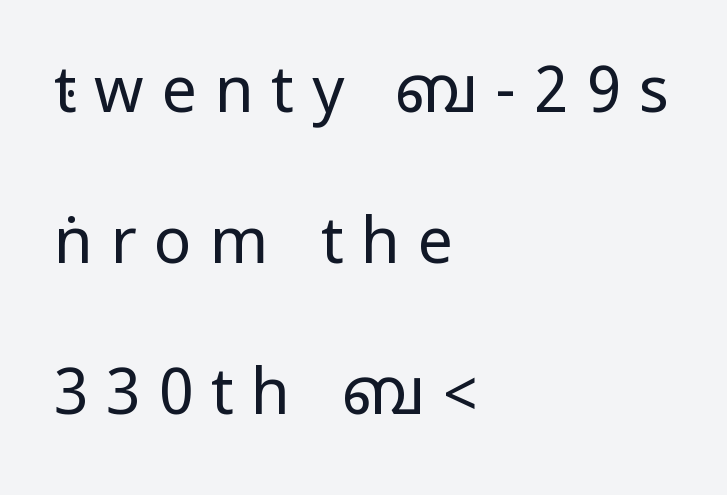
The image shows 63 px regular-weight, condensed sans-serif type, upright; set left-aligned, loose line spacing (2.4x), unusually wide letter spacing (+0.28 em), not underlined; low stroke contrast.
